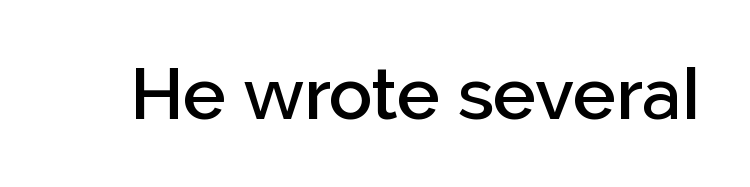
{"serif": "no", "italic": "no", "bold": "semi", "weight": "semibold", "width": "normal", "stroke_contrast": "low", "x_height": "medium", "monospaced": "no", "underline": "no", "letter_spacing": "normal", "letter_spacing_em": 0.0, "glyph_px": 72}
